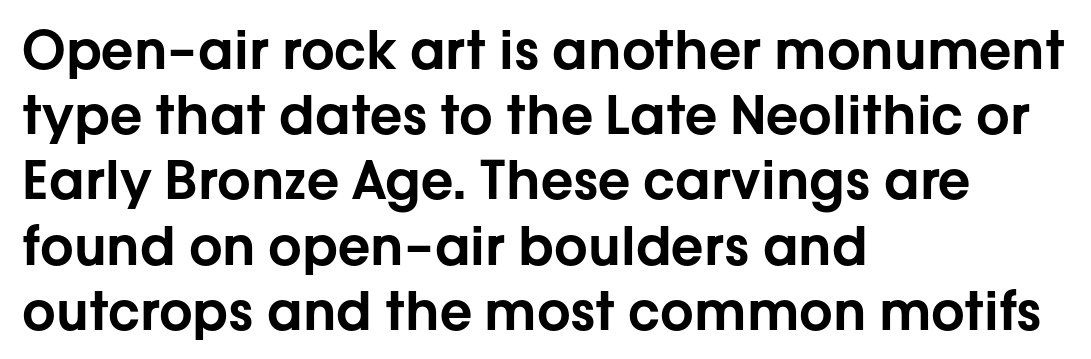
{"serif": "no", "italic": "no", "width": "normal", "stroke_contrast": "low", "x_height": "medium", "monospaced": "no", "underline": "no", "align": "left", "line_spacing_ratio": 1.23, "letter_spacing": "normal", "letter_spacing_em": 0.0, "glyph_px": 53}
